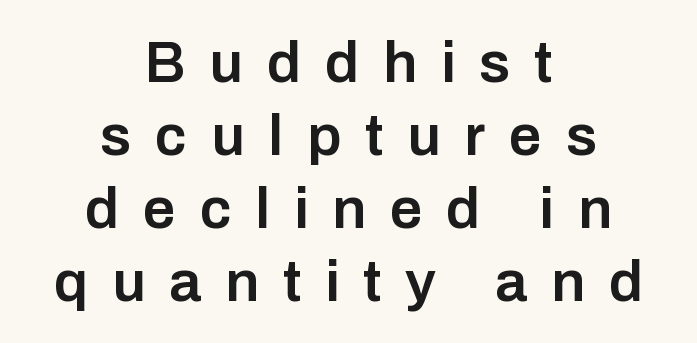
{"serif": "no", "italic": "no", "bold": "semi", "weight": "semibold", "width": "normal", "stroke_contrast": "low", "x_height": "medium", "monospaced": "no", "underline": "no", "align": "center", "line_spacing": "normal", "line_spacing_ratio": 1.26, "letter_spacing": "wide", "letter_spacing_em": 0.41, "glyph_px": 58}
